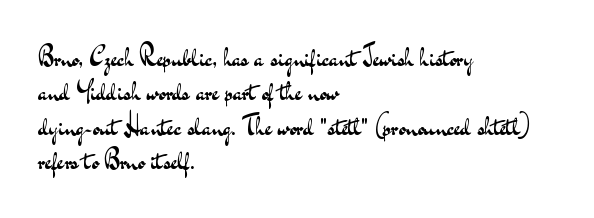
Leftover space on each line is placed entirely after the last word. The rendering uses a moderate line-height, typical for paragraphs. Underlining? Definitely not there. A light-to-regular cut is what we see here.
